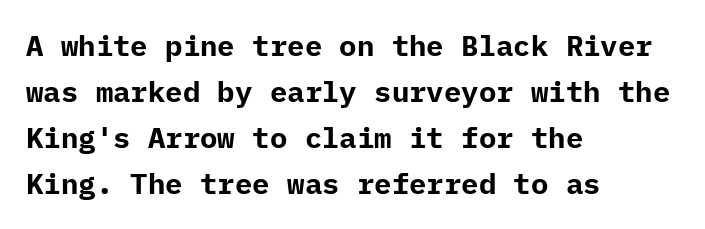
{"serif": "no", "italic": "no", "bold": "yes", "weight": "bold", "width": "normal", "stroke_contrast": "low", "x_height": "medium", "underline": "no", "align": "left", "line_spacing": "normal", "line_spacing_ratio": 1.59, "letter_spacing": "normal", "letter_spacing_em": 0.0, "glyph_px": 29}
